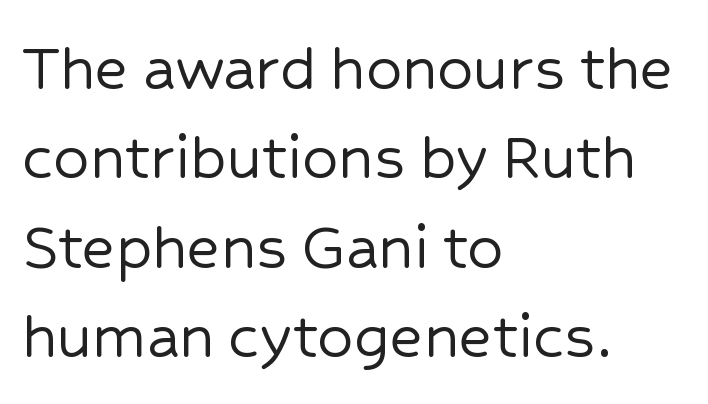
{"serif": "no", "italic": "no", "width": "normal", "stroke_contrast": "low", "x_height": "medium", "monospaced": "no", "underline": "no", "align": "left", "line_spacing": "normal", "line_spacing_ratio": 1.26, "letter_spacing": "normal", "letter_spacing_em": 0.0, "glyph_px": 71}
